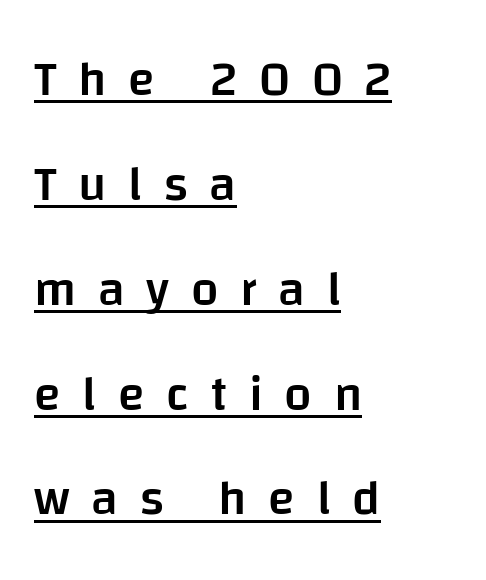
The image shows 49 px semibold sans-serif type, upright; set left-aligned, loose line spacing (2.14x), unusually wide letter spacing (+0.44 em), underlined; low stroke contrast and a large x-height.
